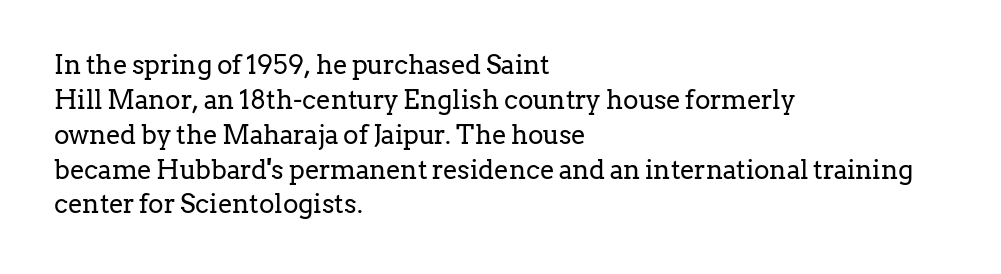
The image shows 26 px text type, upright; set left-aligned, normal line spacing (1.34x), normal letter spacing, not underlined.
